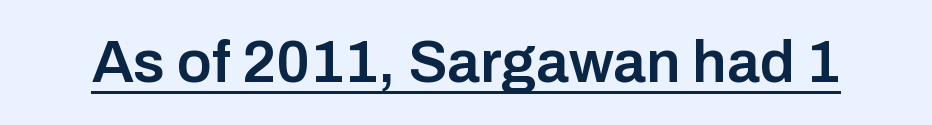
Q: Is the text bold? A: Semi-bold.
Q: Is the text italic (slanted)? A: No, it is upright.
Q: Is the typeface a serif or a sans-serif typeface? A: Sans-serif.
Q: Is the text underlined? A: Yes.
Q: Is the spacing between letters normal or unusually wide? A: Normal.
Q: Width (condensed, normal, or wide)? A: Normal.
Q: Stroke contrast? A: Low.
Q: x-height? A: Medium.
Q: Monospaced? A: No.
